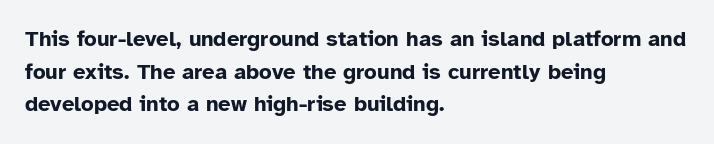
Q: Is the text bold? A: Yes.
Q: Is the text italic (slanted)? A: No, it is upright.
Q: Is the text underlined? A: No.
Q: How is the paragraph aligned? A: Left-aligned.
Q: Is the spacing between letters normal or unusually wide? A: Normal.
Q: Is the spacing between lines tight, normal or loose? A: Normal.
